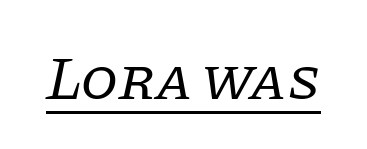
Compared with ordinary roman type, these characters are visibly tilted. These glyphs show unthickened strokes, regular width or finer. Nothing unusual about the tracking: characters are spaced as the font intends. Proportional: the letters do not fall into vertical columns.
